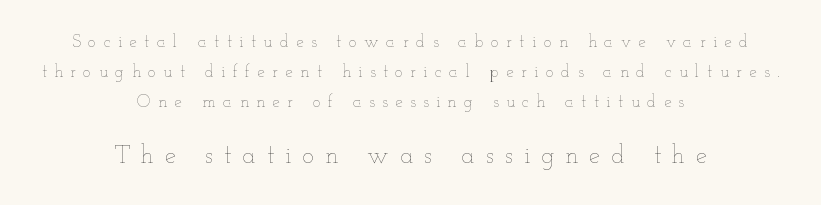
The image shows 25 px text type, upright; set centered, line spacing 1.77x, unusually wide letter spacing (+0.44 em), not underlined; the second (bottom) block is 1.47x larger.
